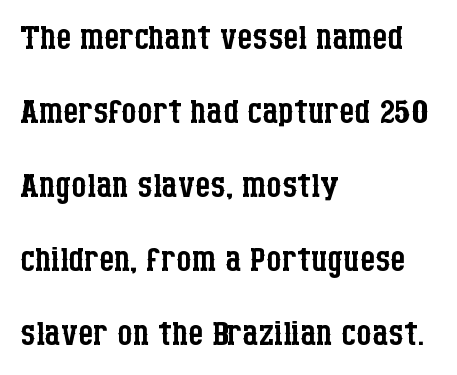
{"serif": "yes", "italic": "no", "bold": "no", "weight": "regular", "width": "condensed", "stroke_contrast": "low", "x_height": "large", "monospaced": "no", "underline": "no", "align": "left", "line_spacing": "normal", "line_spacing_ratio": 1.54, "letter_spacing": "normal", "letter_spacing_em": 0.0, "glyph_px": 48}
